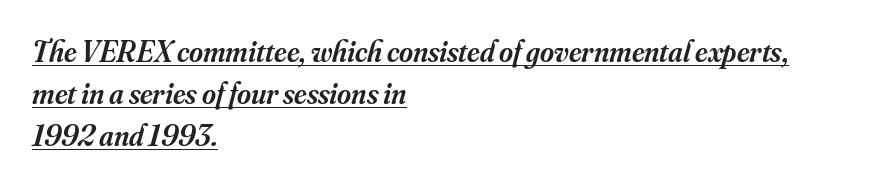
Q: Is the text bold? A: Semi-bold.
Q: Is the text italic (slanted)? A: Yes, it leans right by about 16 degrees.
Q: Is the typeface a serif or a sans-serif typeface? A: Serif.
Q: Is the text underlined? A: Yes.
Q: How is the paragraph aligned? A: Left-aligned.
Q: Is the spacing between letters normal or unusually wide? A: Normal.
Q: Is the spacing between lines tight, normal or loose? A: Normal.
Q: Width (condensed, normal, or wide)? A: Normal.
Q: Stroke contrast? A: Medium.
Q: x-height? A: Small.
Q: Monospaced? A: No.
